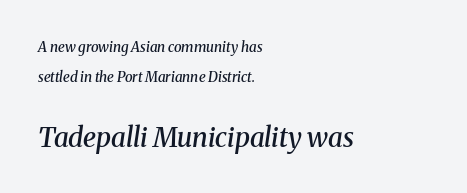
The horizontal fit of the characters is conventional and even. Honestly, there is no underline to notice here at all. Does the copy run flush right? No — it runs flush left. Emphasis by weight is partial: semibold. One glance says open: line gaps are wider than usual.
